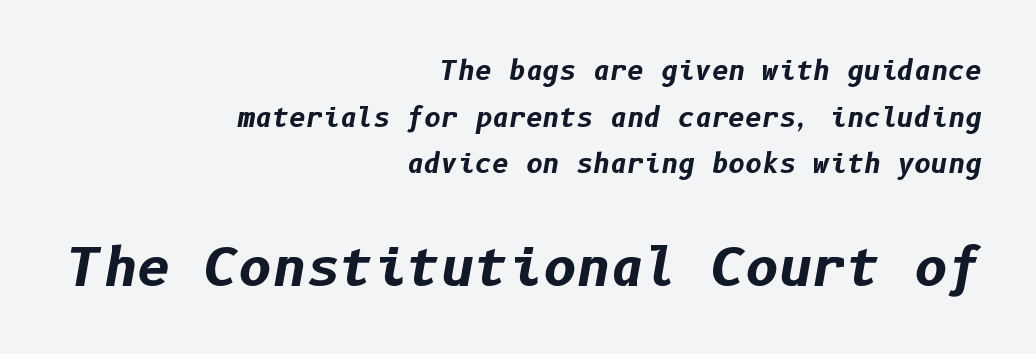
The image shows 52 px bold type, italic (leaning right); set right-aligned, line spacing 1.79x, normal letter spacing, not underlined; the second (bottom) block is 2.0x larger; low stroke contrast and a medium x-height.
